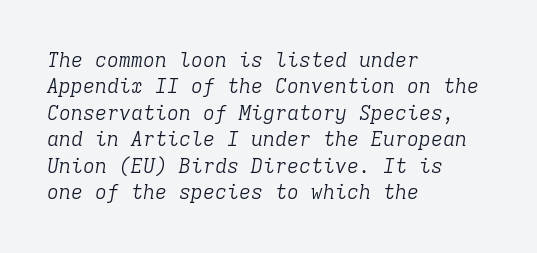
Notice how descenders clear the ascenders below comfortably — that's standard leading. Each row of text sits above clean, open space. No letter is thick-stroked: the sample isn't bold. Teacher's note: observe the even left margin — that is flush-left alignment. The font's italic variant was chosen for this text.
